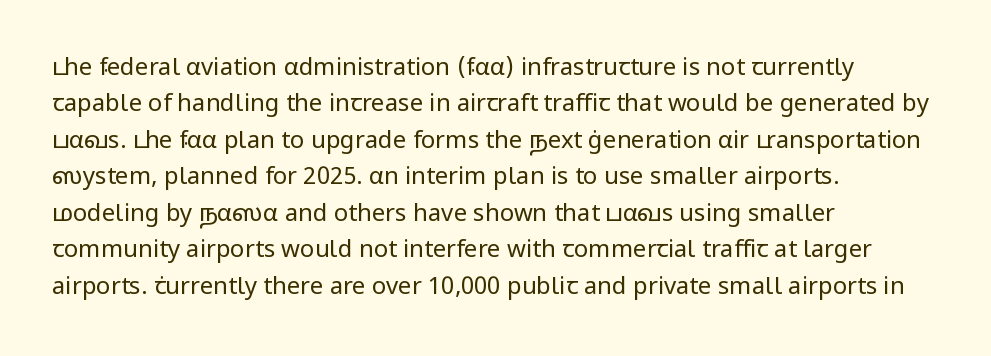
The foot of each line stays bare and open. These lines stack with their left ends in a neat column. Italic: no, the glyphs are upright roman. These lines sit exactly where default settings would place them.
